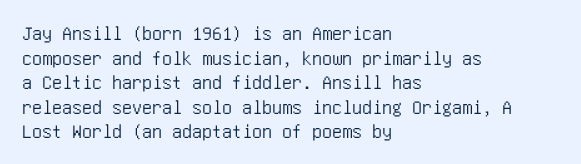
The image shows 20 px text type, upright; set left-aligned, line spacing 1.23x, normal letter spacing, not underlined.
